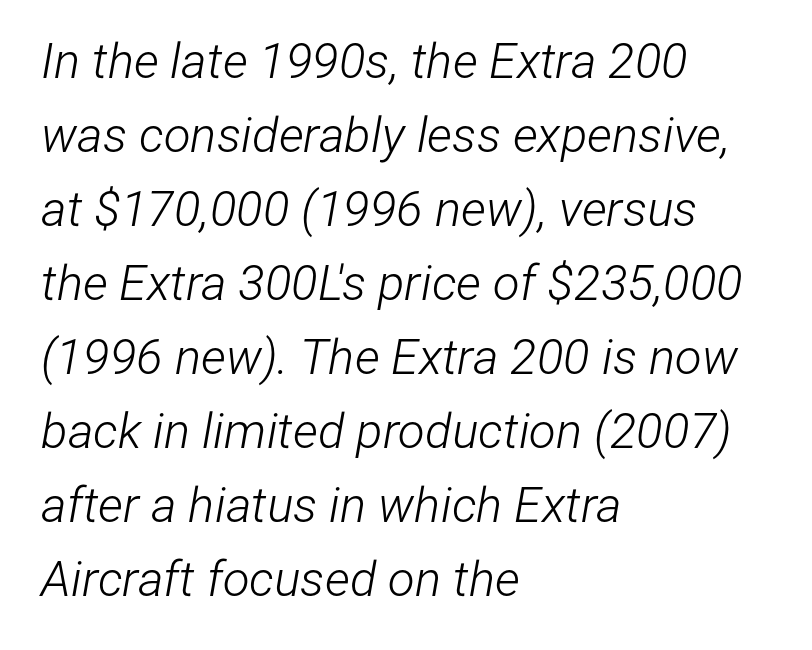
Do the characters align in a grid? No, the font is proportional. The face used here has a pronounced slope to its letters. The lines in this sample share a left origin and differ only in where they stop. The words here are not underlined. Weight class: somewhere from thin through regular. Look at the tracking — it's just the regular setting, nothing added.
